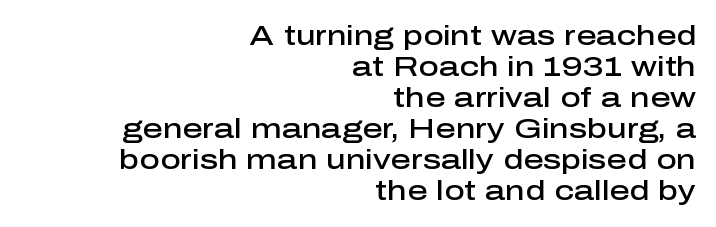
Q: Is the text bold? A: Semi-bold.
Q: Is the text italic (slanted)? A: No, it is upright.
Q: Is the typeface a serif or a sans-serif typeface? A: Sans-serif.
Q: Is the text underlined? A: No.
Q: How is the paragraph aligned? A: Right-aligned.
Q: Is the spacing between letters normal or unusually wide? A: Normal.
Q: Is the spacing between lines tight, normal or loose? A: Tight.
Q: Width (condensed, normal, or wide)? A: Normal.
Q: Stroke contrast? A: Low.
Q: x-height? A: Medium.
Q: Monospaced? A: No.
